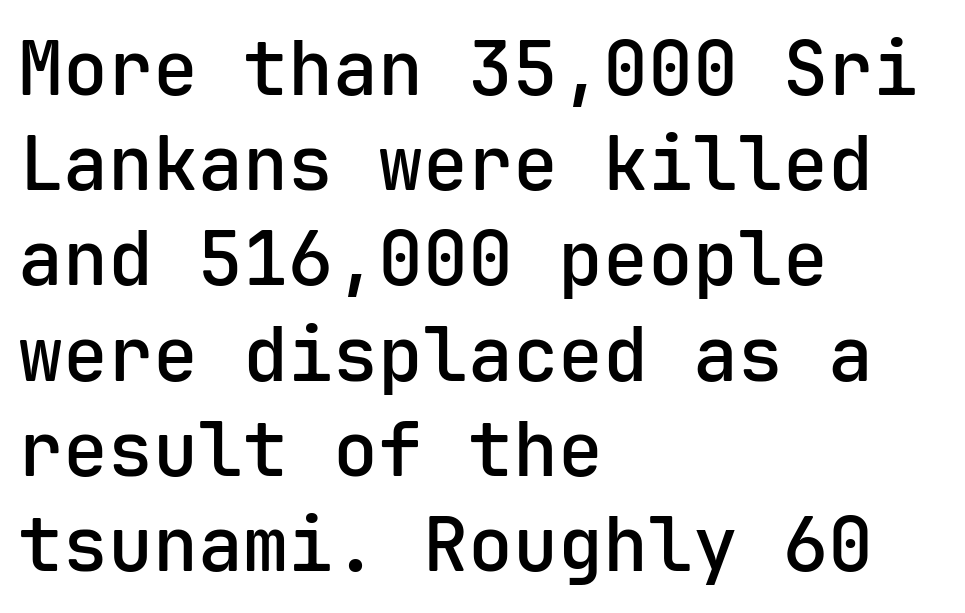
Characters follow at the spacing the type designer built in. Compared with an ordinary text face, these strokes are moderately heavier — a semibold. Check where the strokes stop: nothing finishes them off — pure sans. Beneath every word, the page is bare.
